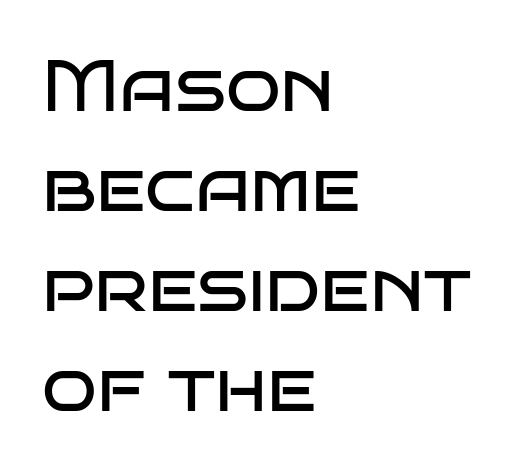
Here the designer chose a conventional face with non-uniform glyph widths. Letters have the restrained weight of plain body copy at most. Regular leading. Clear beneath every line of the passage.
